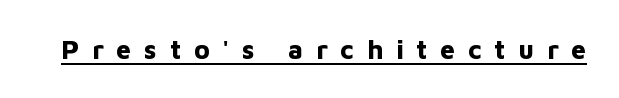
{"italic": "no", "bold": "yes", "underline": "yes", "letter_spacing": "wide", "letter_spacing_em": 0.5, "glyph_px": 26}
